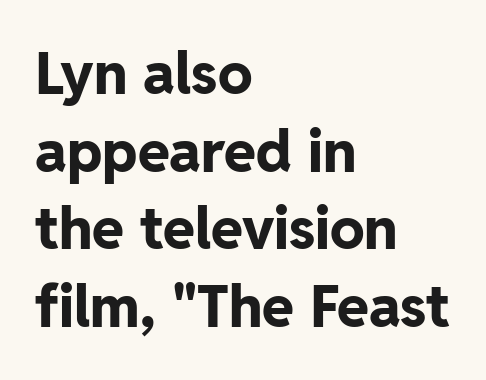
Q: Is the text bold? A: Yes.
Q: Is the text italic (slanted)? A: No, it is upright.
Q: Is the typeface a serif or a sans-serif typeface? A: Sans-serif.
Q: Is the text underlined? A: No.
Q: How is the paragraph aligned? A: Left-aligned.
Q: Is the spacing between letters normal or unusually wide? A: Normal.
Q: Is the spacing between lines tight, normal or loose? A: Normal.
Q: Width (condensed, normal, or wide)? A: Normal.
Q: Stroke contrast? A: Low.
Q: x-height? A: Medium.
Q: Monospaced? A: No.
